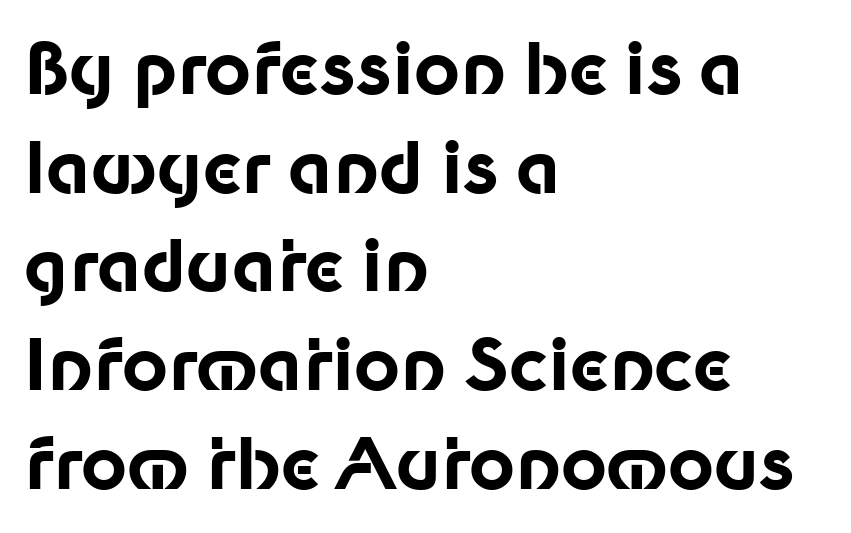
The image shows 71 px bold sans-serif type, upright; set left-aligned, normal line spacing (1.39x), normal letter spacing, not underlined; low stroke contrast and a medium x-height.
